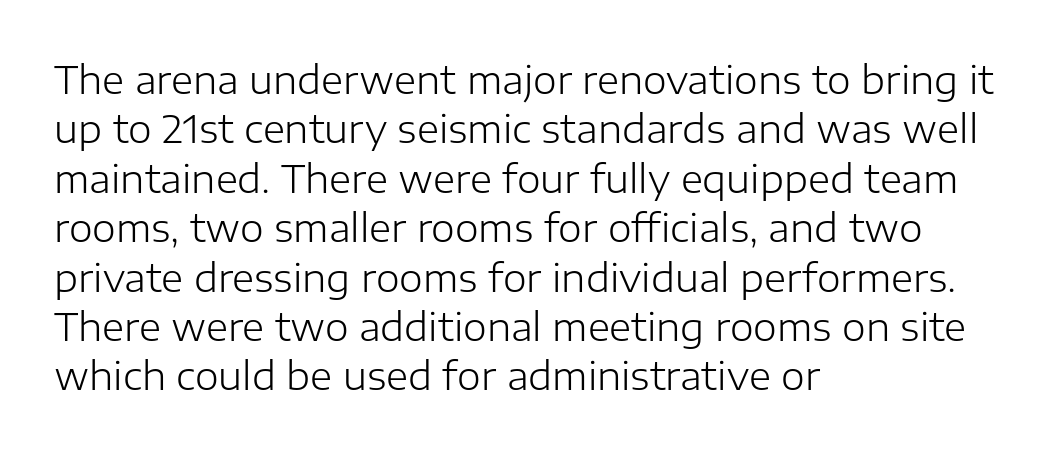
Q: Is the text bold? A: No.
Q: Is the text italic (slanted)? A: No, it is upright.
Q: Is the typeface a serif or a sans-serif typeface? A: Sans-serif.
Q: Is the text underlined? A: No.
Q: How is the paragraph aligned? A: Left-aligned.
Q: Is the spacing between letters normal or unusually wide? A: Normal.
Q: Is the spacing between lines tight, normal or loose? A: Normal.
Q: Width (condensed, normal, or wide)? A: Normal.
Q: Stroke contrast? A: Low.
Q: x-height? A: Medium.
Q: Monospaced? A: No.
